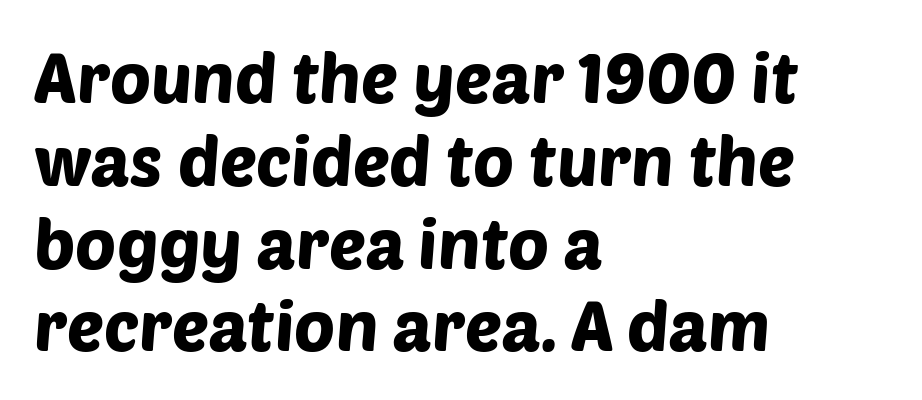
Q: Is the typeface a serif or a sans-serif typeface? A: Sans-serif.
Q: Is the text underlined? A: No.
Q: How is the paragraph aligned? A: Left-aligned.
Q: Is the spacing between letters normal or unusually wide? A: Normal.
Q: Width (condensed, normal, or wide)? A: Normal.
Q: Stroke contrast? A: Low.
Q: x-height? A: Large.
Q: Monospaced? A: No.
